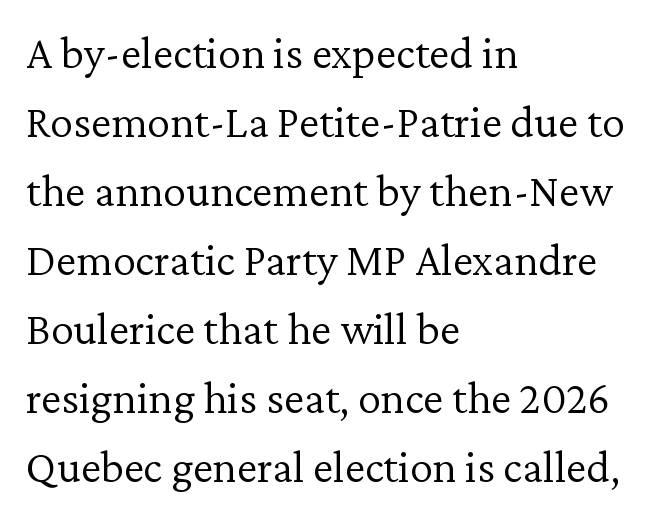
The gaps between neighbouring characters are ordinary and unremarkable. Underlining? Definitely not there. A typesetter would call this leading conventional body-copy spacing. The rendering uses natural spacing where letterforms have individual widths. Each stroke keeps to a modest, everyday thickness or less.
